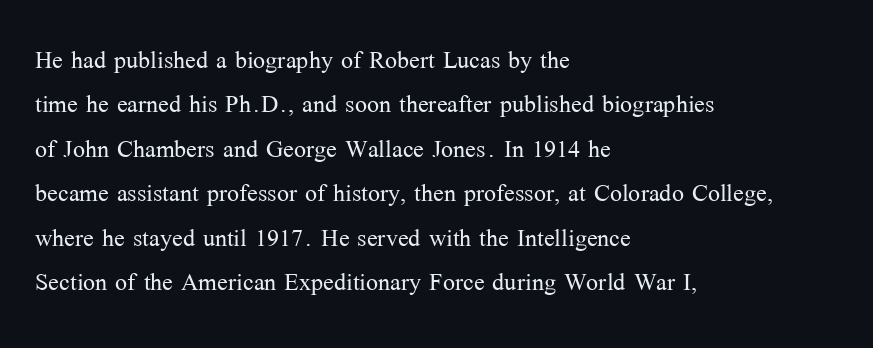
Q: Is the text bold? A: No.
Q: Is the text italic (slanted)? A: No, it is upright.
Q: Is the typeface a serif or a sans-serif typeface? A: Serif.
Q: Is the text underlined? A: No.
Q: How is the paragraph aligned? A: Left-aligned.
Q: Is the spacing between letters normal or unusually wide? A: Normal.
Q: Is the spacing between lines tight, normal or loose? A: Normal.
Q: Width (condensed, normal, or wide)? A: Normal.
Q: Stroke contrast? A: Medium.
Q: x-height? A: Medium.
Q: Monospaced? A: No.
